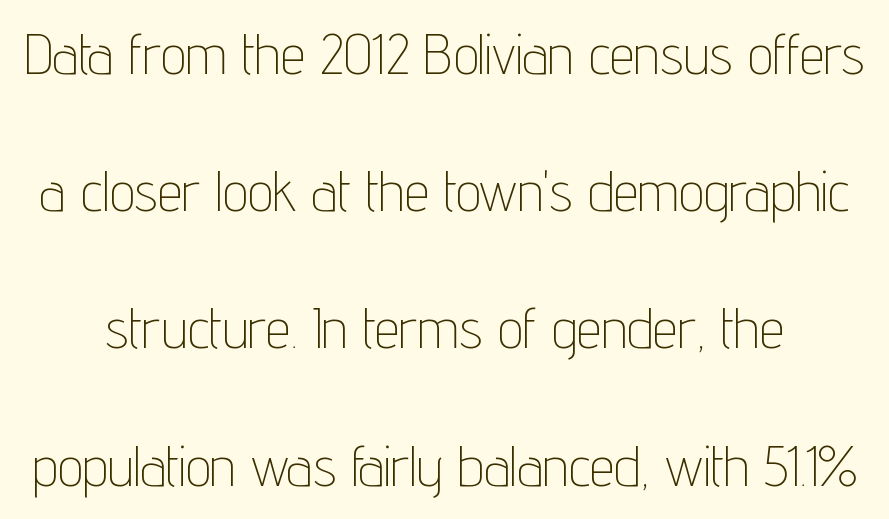
The image shows 56 px thin, condensed sans-serif type, upright; set loose line spacing (2.45x), normal letter spacing, not underlined; low stroke contrast and a medium x-height.
